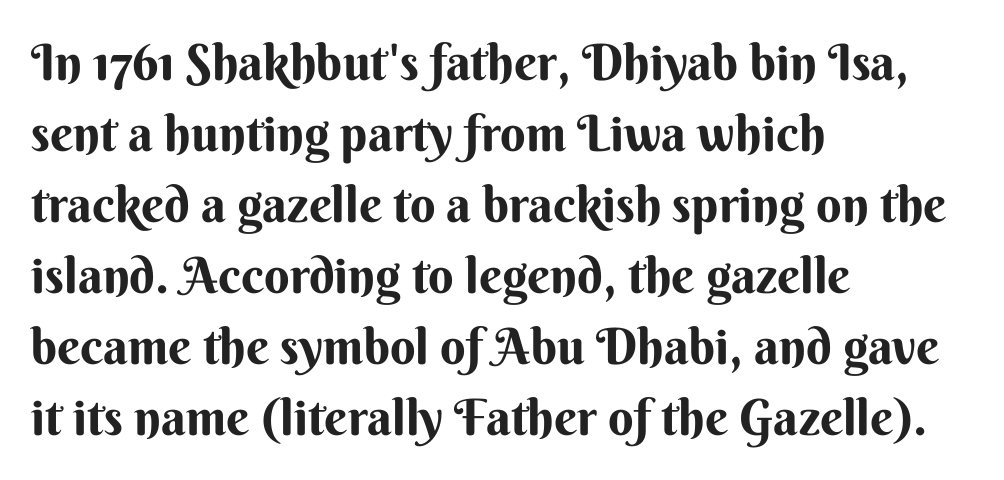
The string is rendered with underlining switched off. Each letter's strokes conclude bluntly, with no projecting serifs. A typesetter would call this proportional, since set widths differ per character. There is no visible air inserted between adjacent glyphs. Do the letters lean? They stand straight.
